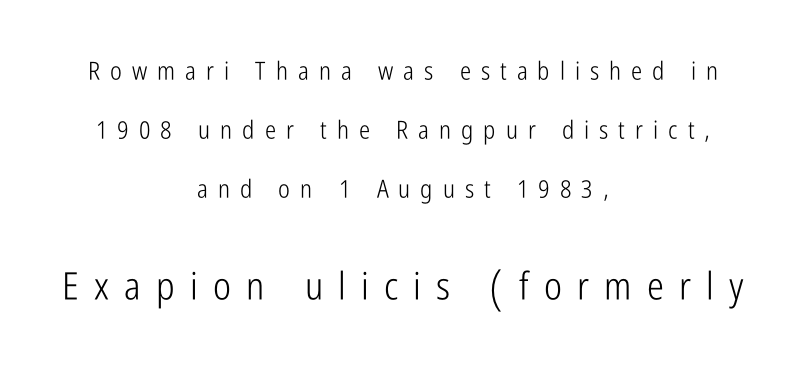
The letters stand upright; this is a roman face. On a weight scale, this lands at 450 or below. Check where the strokes stop: nothing finishes them off — pure sans. Leading is clearly above the norm, producing a sparse column. Look at the glyph heights: the lower group is clearly the bigger setting. Does extra space separate the letters? Yes, quite a lot of it.
